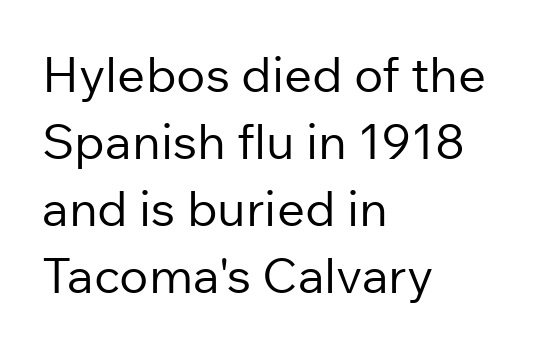
These lines are rendered in a variable-pitch font. The rows are spaced the way most documents space them. Is the letter spacing exaggerated? No — it looks like the ordinary default. The font is comparable to plain body text, perhaps lighter.
